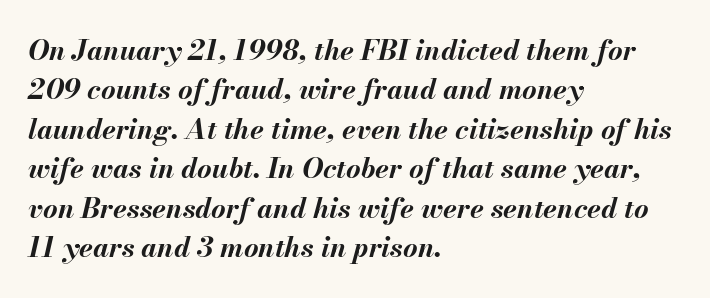
Q: Is the text bold? A: Yes.
Q: Is the text italic (slanted)? A: Yes, it leans right by about 13 degrees.
Q: Is the text underlined? A: No.
Q: How is the paragraph aligned? A: Left-aligned.
Q: Is the spacing between letters normal or unusually wide? A: Normal.
Q: Is the spacing between lines tight, normal or loose? A: Normal.
Q: Width (condensed, normal, or wide)? A: Normal.
Q: Stroke contrast? A: Medium.
Q: x-height? A: Small.
Q: Monospaced? A: No.
